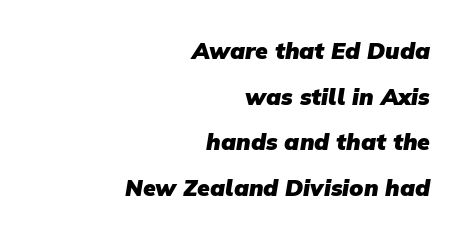
{"bold": "yes", "underline": "no", "align": "right", "line_spacing": "loose", "line_spacing_ratio": 1.98, "letter_spacing": "normal", "letter_spacing_em": 0.0, "glyph_px": 23}
